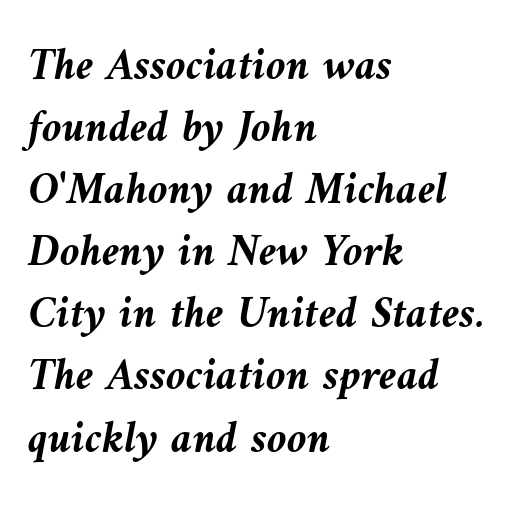
Q: Is the text bold? A: Yes.
Q: Is the text italic (slanted)? A: Yes, it leans left by about 9 degrees.
Q: Is the text underlined? A: No.
Q: How is the paragraph aligned? A: Left-aligned.
Q: Is the spacing between letters normal or unusually wide? A: Normal.
Q: Is the spacing between lines tight, normal or loose? A: Normal.
Q: Width (condensed, normal, or wide)? A: Normal.
Q: Stroke contrast? A: Medium.
Q: x-height? A: Medium.
Q: Monospaced? A: No.
